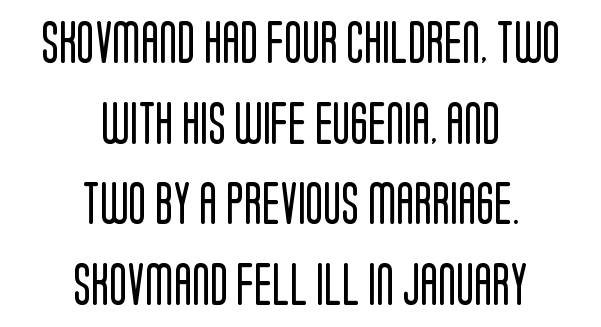
Q: Is the text bold? A: No.
Q: Is the text italic (slanted)? A: No, it is upright.
Q: Is the typeface a serif or a sans-serif typeface? A: Sans-serif.
Q: Is the text underlined? A: No.
Q: How is the paragraph aligned? A: Centered.
Q: Is the spacing between letters normal or unusually wide? A: Normal.
Q: Is the spacing between lines tight, normal or loose? A: Loose.
Q: Width (condensed, normal, or wide)? A: Condensed.
Q: Stroke contrast? A: Low.
Q: x-height? A: Large.
Q: Monospaced? A: No.
